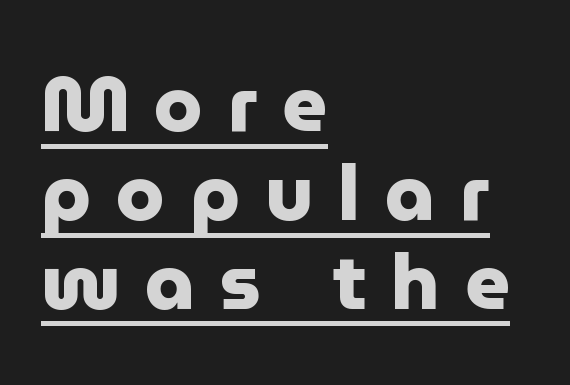
Q: Is the text bold? A: Yes.
Q: Is the text italic (slanted)? A: No, it is upright.
Q: Is the typeface a serif or a sans-serif typeface? A: Sans-serif.
Q: Is the text underlined? A: Yes.
Q: How is the paragraph aligned? A: Left-aligned.
Q: Is the spacing between letters normal or unusually wide? A: Unusually wide.
Q: Is the spacing between lines tight, normal or loose? A: Tight.
Q: Width (condensed, normal, or wide)? A: Normal.
Q: Stroke contrast? A: Low.
Q: x-height? A: Medium.
Q: Monospaced? A: No.
